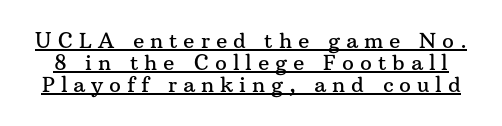
{"italic": "no", "underline": "yes", "line_spacing": "tight", "line_spacing_ratio": 1.05, "letter_spacing": "wide", "letter_spacing_em": 0.28, "glyph_px": 21}
